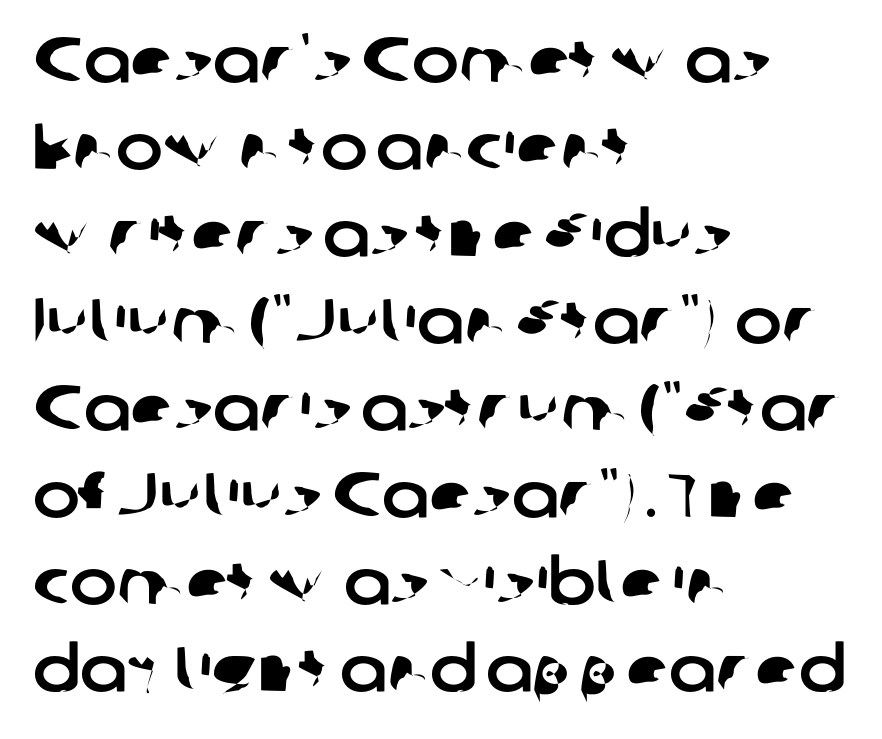
Q: Is the typeface a serif or a sans-serif typeface? A: Sans-serif.
Q: Is the text underlined? A: No.
Q: How is the paragraph aligned? A: Left-aligned.
Q: Is the spacing between letters normal or unusually wide? A: Normal.
Q: Is the spacing between lines tight, normal or loose? A: Normal.
Q: Width (condensed, normal, or wide)? A: Normal.
Q: Stroke contrast? A: Low.
Q: x-height? A: Medium.
Q: Monospaced? A: No.
